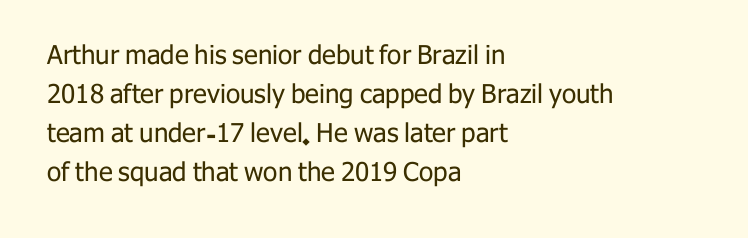
The image shows 26 px text type, upright; set left-aligned, normal line spacing (1.5x), normal letter spacing, not underlined.
